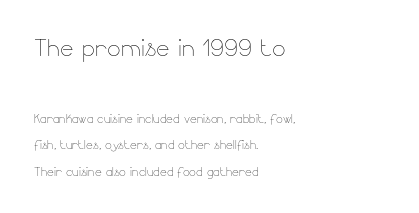
Stems and bowls with no extra thickness — not bold. The face used here is proportionally spaced, like ordinary book or web type. Notice how the passage keeps a crisp vertical edge on the left only. Note: larger setting up top, smaller setting below.
